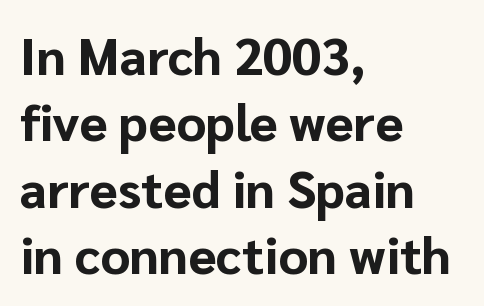
Q: Is the text bold? A: Yes.
Q: Is the text italic (slanted)? A: No, it is upright.
Q: Is the typeface a serif or a sans-serif typeface? A: Sans-serif.
Q: Is the text underlined? A: No.
Q: How is the paragraph aligned? A: Left-aligned.
Q: Is the spacing between letters normal or unusually wide? A: Normal.
Q: Is the spacing between lines tight, normal or loose? A: Normal.
Q: Width (condensed, normal, or wide)? A: Normal.
Q: Stroke contrast? A: Low.
Q: x-height? A: Medium.
Q: Monospaced? A: No.
